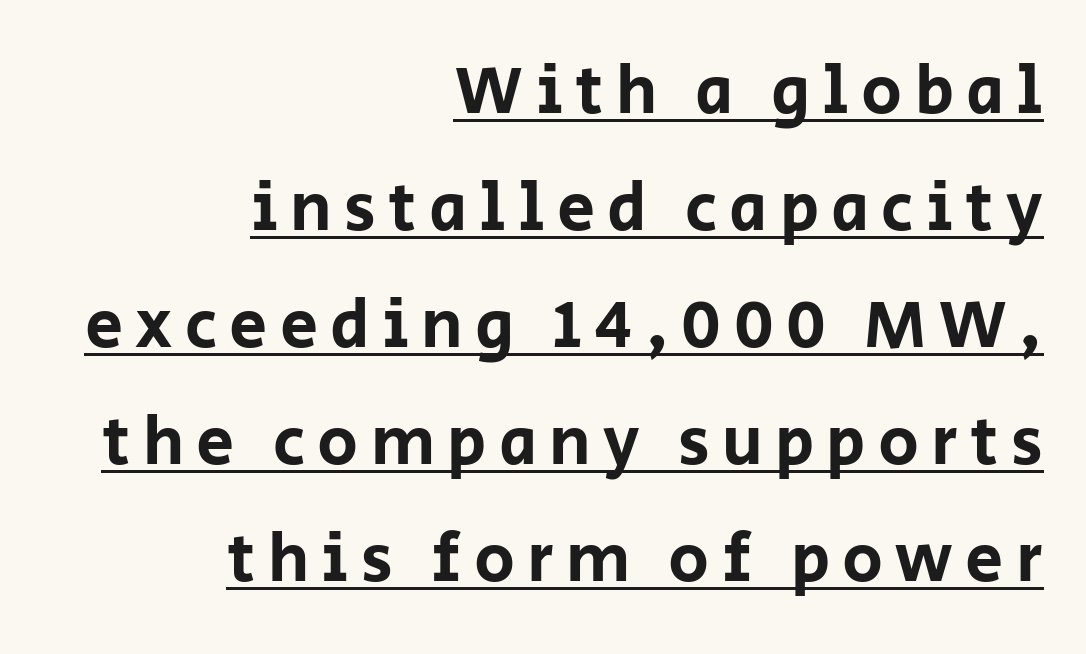
A rule runs beneath these lines of type. Each letter keeps its own natural width here, so spacing adapts to shape. When letters stand straight like this, we call the style roman or upright. Line ends are locked; line starts wander.
